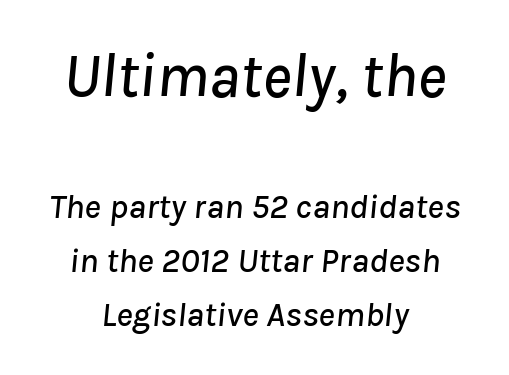
{"italic": "yes", "lean": "right", "slant_degrees": 8, "width": "normal", "stroke_contrast": "low", "x_height": "medium", "monospaced": "no", "underline": "no", "align": "center", "line_spacing": "normal", "line_spacing_ratio": 1.55, "letter_spacing": "normal", "letter_spacing_em": 0.0, "larger_block": "first", "size_ratio": 1.77, "glyph_px": 62}
